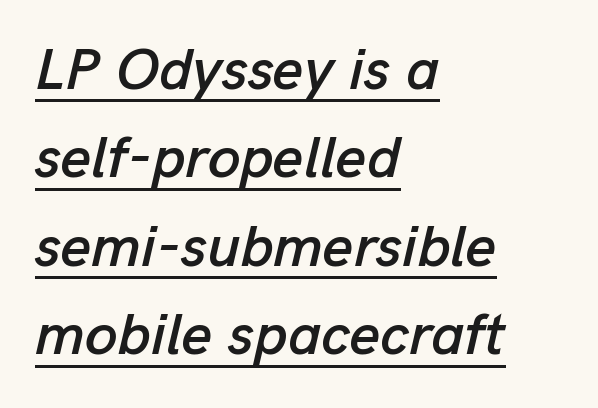
The block of text has a typical density, with ordinary space between rows. The face used here is rendered with its standard letterfit. Looking at the ascenders, they clearly lean. This sample has the flowing, uneven cadence of proportional lettering. The lettering is marked with a stroke running underneath it. Alignment: flush left.
